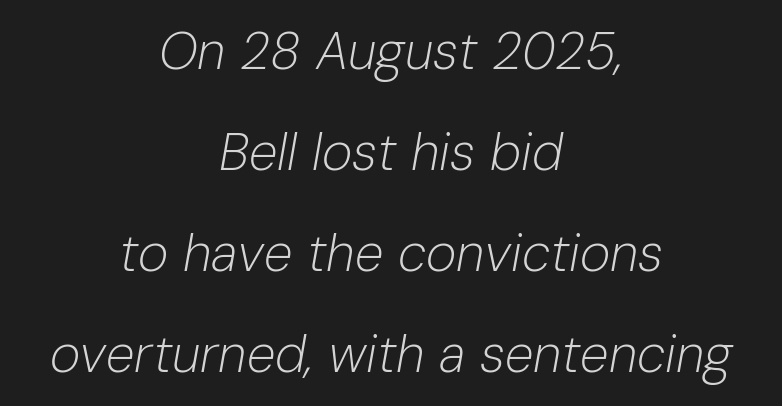
This sample is center-justified, so both line endings float freely. Reading down the column, the eye jumps a long way to each next line. Emphasis-style slanted type is in use. You could call the tracking neutral — neither tight nor loose. Words float on clear page, feet unadorned.
